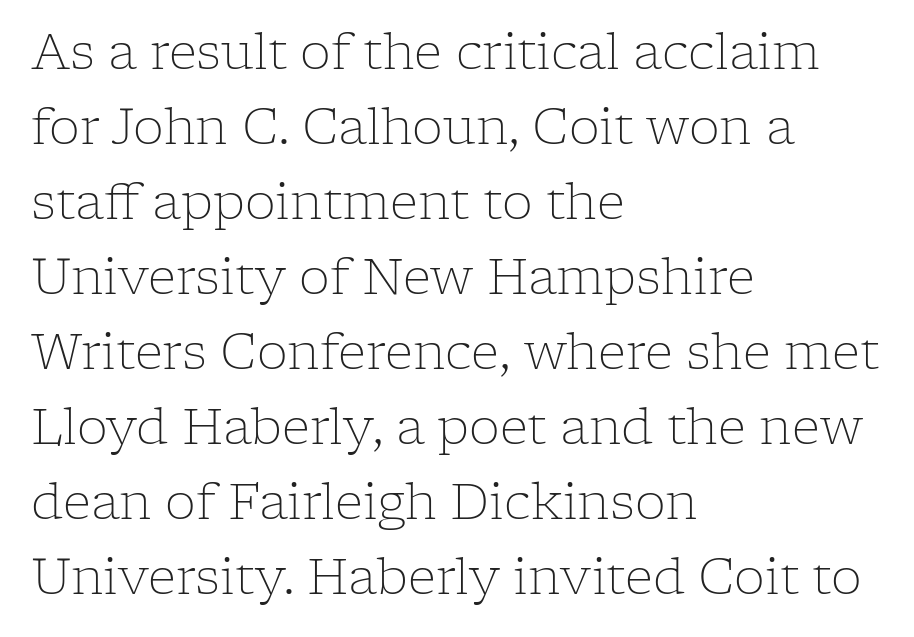
The image shows 49 px light serif type, upright; set left-aligned, normal line spacing (1.53x), normal letter spacing, not underlined; low stroke contrast and a medium x-height.
